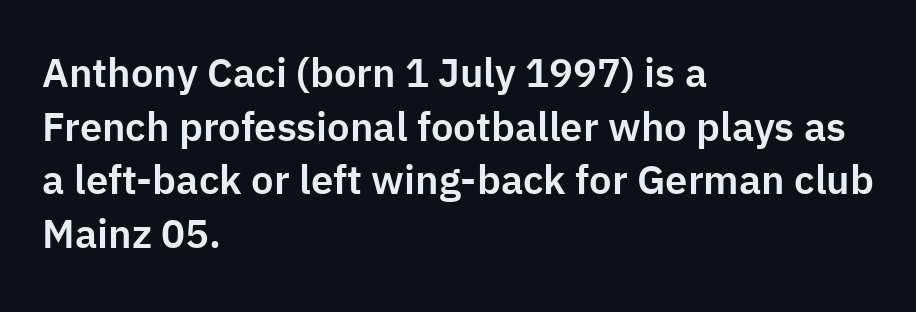
Whoever set this chose a conventional vertical rhythm. A typesetter would mark this as roman, not italic. Anything drawn beneath the words? Only blank space. Grotesque or geometric, the face here clearly has no serifs.
